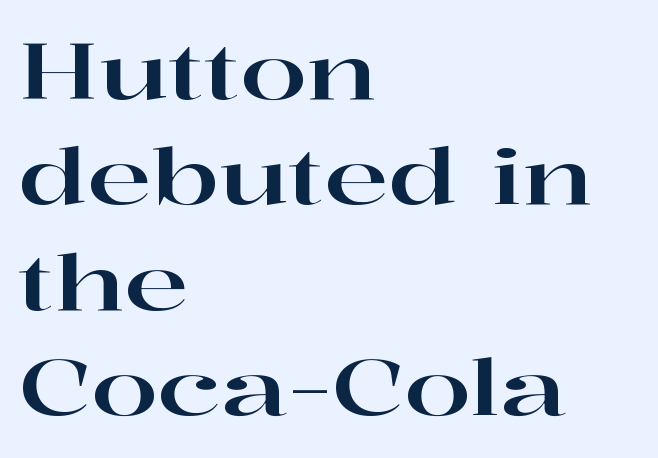
{"serif": "yes", "italic": "no", "width": "wide", "stroke_contrast": "high", "x_height": "medium", "monospaced": "no", "underline": "no", "align": "left", "line_spacing": "normal", "line_spacing_ratio": 1.37, "letter_spacing": "normal", "letter_spacing_em": 0.0, "glyph_px": 77}
